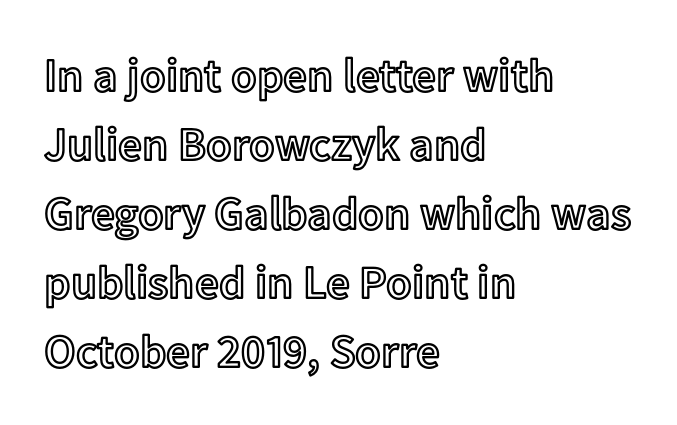
Q: Is the text italic (slanted)? A: No, it is upright.
Q: Is the text underlined? A: No.
Q: How is the paragraph aligned? A: Left-aligned.
Q: Is the spacing between letters normal or unusually wide? A: Normal.
Q: Is the spacing between lines tight, normal or loose? A: Normal.
Q: Width (condensed, normal, or wide)? A: Normal.
Q: x-height? A: Medium.
Q: Monospaced? A: No.
